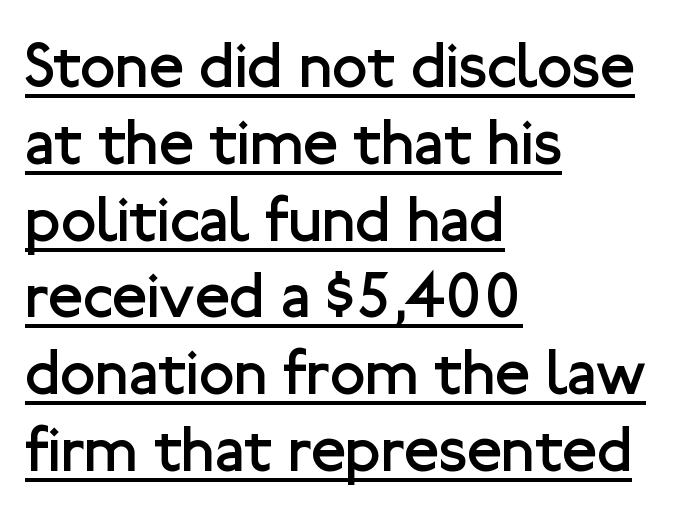
A continuous stroke trails under the words, as in a hyperlink. Proportional: the letters do not fall into vertical columns. This is the regular roman posture of the typeface. The letters look calm and open, with moderate or lighter stems. Words appear dense and cohesive because spacing is normal.
